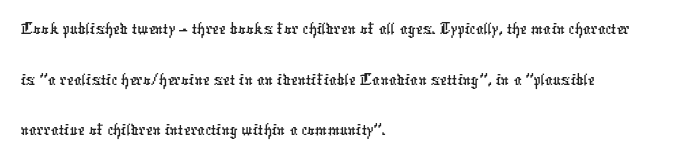
Q: Is the typeface a serif or a sans-serif typeface? A: Sans-serif.
Q: Is the text underlined? A: No.
Q: How is the paragraph aligned? A: Left-aligned.
Q: Is the spacing between letters normal or unusually wide? A: Normal.
Q: Is the spacing between lines tight, normal or loose? A: Normal.
Q: Width (condensed, normal, or wide)? A: Condensed.
Q: Stroke contrast? A: Low.
Q: x-height? A: Medium.
Q: Monospaced? A: No.
